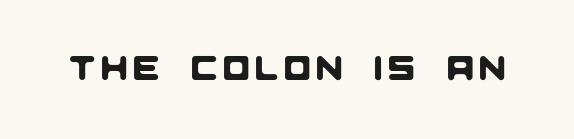
The image shows 35 px sans-serif type; set not underlined; low stroke contrast and a large x-height.
